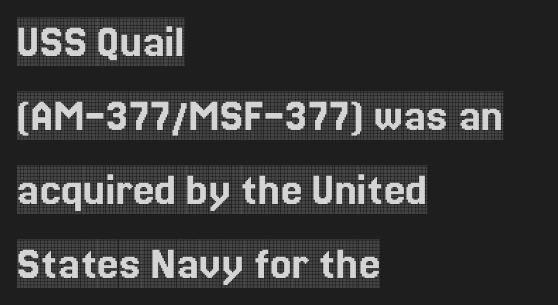
Lines of text with bare space underneath. There is no visible air inserted between adjacent glyphs. Typeset ragged right — the left edge is the straight one. Check where the strokes stop: tiny serifs finish them off. Spacing verdict: proportional, widths tailored to each character. This is roman type, the default non-slanted kind.
